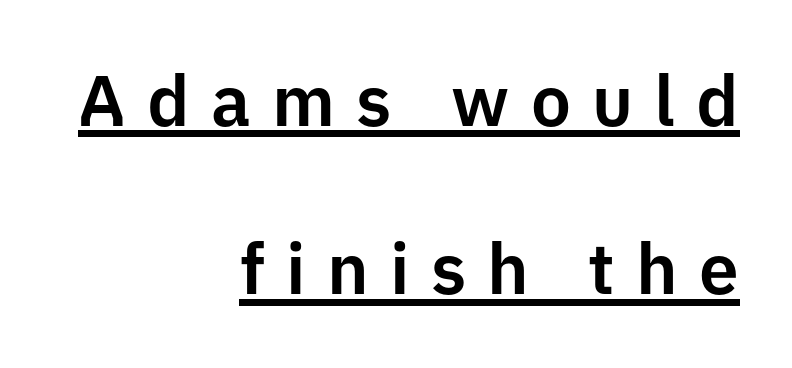
The font's upright variant was chosen for this text. Caption: multi-line text, flush right, ragged left. The face used here is proportionally spaced, like ordinary book or web type. The rendering shows plain stroke endings on the letterforms — a sans-serif design.
